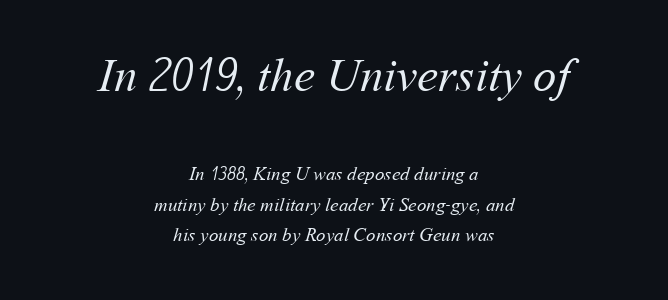
The image shows 47 px regular-weight type; set centered, normal line spacing (1.59x), normal letter spacing, not underlined; the first (top) block is 2.47x larger; medium stroke contrast and a medium x-height.
